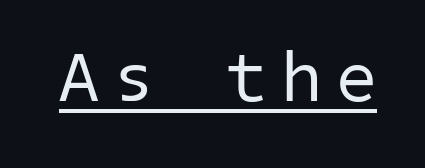
This is not heavy type; no bold has been used. The text was rendered using a sans face with plain stroke endings. Words appear elongated and porous because spacing is wide. The face used here appears with an underline applied.
